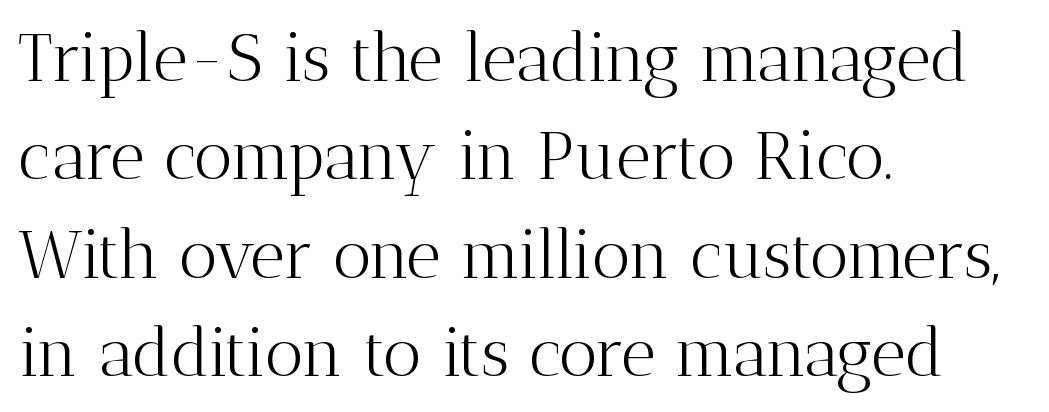
The image shows 67 px light serif type, upright; set left-aligned, normal line spacing (1.47x), normal letter spacing, not underlined; medium stroke contrast and a medium x-height.
